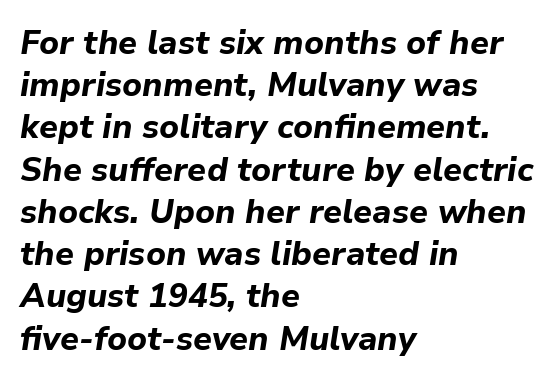
{"italic": "yes", "lean": "right", "slant_degrees": 9, "bold": "yes", "weight": "bold", "width": "normal", "stroke_contrast": "low", "x_height": "medium", "monospaced": "no", "underline": "no", "align": "left", "line_spacing": "normal", "line_spacing_ratio": 1.28, "letter_spacing": "normal", "letter_spacing_em": 0.0, "glyph_px": 33}
